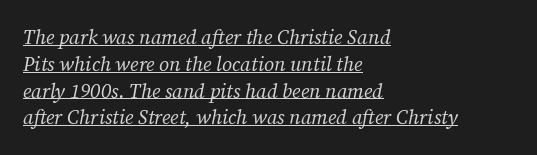
The image shows 20 px text type, italic (leaning right); set left-aligned, normal line spacing (1.34x), normal letter spacing, underlined.
